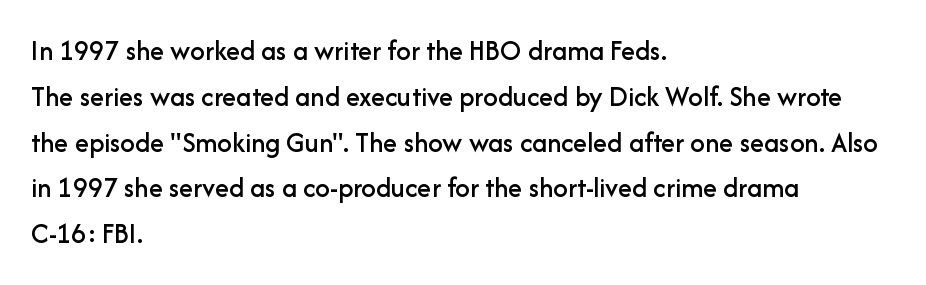
The image shows 29 px sans-serif type, upright; set left-aligned, normal line spacing (1.58x), normal letter spacing, not underlined; low stroke contrast and a medium x-height.
